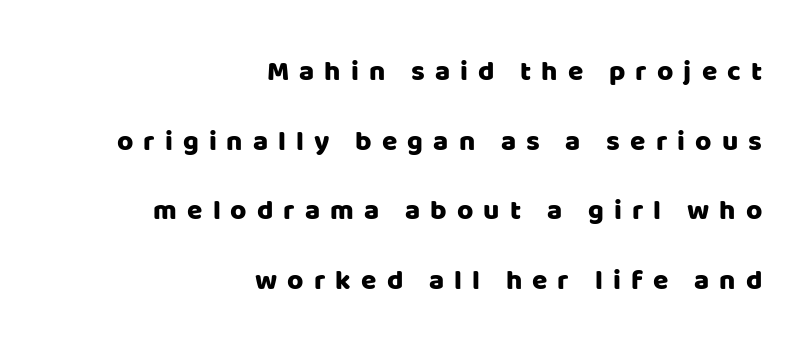
Q: Is the text italic (slanted)? A: No, it is upright.
Q: Is the typeface a serif or a sans-serif typeface? A: Sans-serif.
Q: Is the text underlined? A: No.
Q: How is the paragraph aligned? A: Right-aligned.
Q: Is the spacing between letters normal or unusually wide? A: Unusually wide.
Q: Is the spacing between lines tight, normal or loose? A: Loose.
Q: Width (condensed, normal, or wide)? A: Normal.
Q: Stroke contrast? A: Low.
Q: x-height? A: Large.
Q: Monospaced? A: No.
